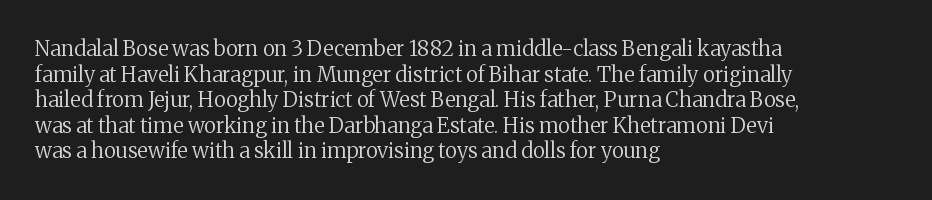
Does extra space separate the letters? No, they use regular spacing. The passage is arranged the way most books set body copy — flush left. The area under the type is left untouched. The face looks like a standard text weight, possibly lighter. Notice how the stems are strictly vertical — no italics here.
